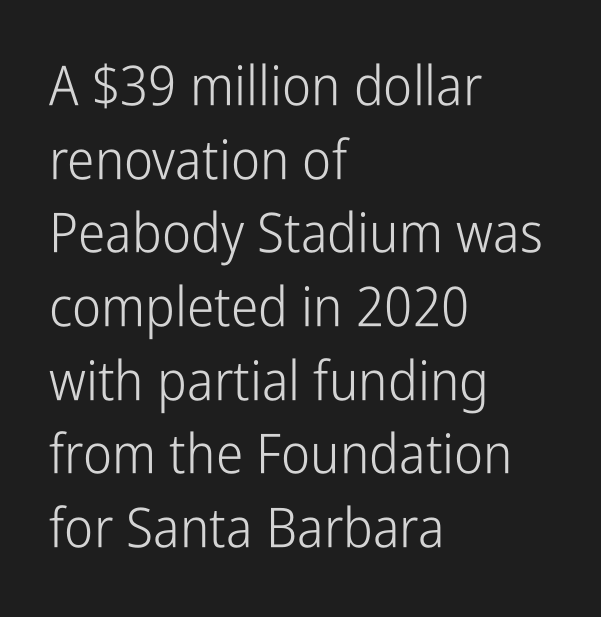
{"serif": "no", "italic": "no", "bold": "no", "weight": "light", "width": "condensed", "stroke_contrast": "low", "x_height": "medium", "monospaced": "no", "underline": "no", "align": "left", "line_spacing": "normal", "line_spacing_ratio": 1.34, "letter_spacing": "normal", "letter_spacing_em": 0.0, "glyph_px": 55}
